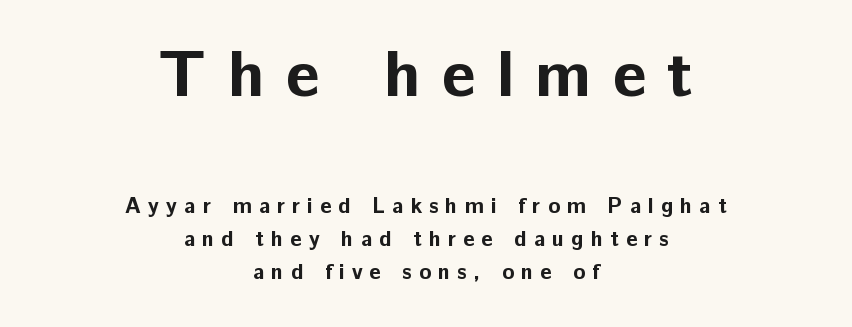
The face used here is proportionally spaced, like ordinary book or web type. The specimen reads as upright at a glance. Are there feet on the stems? There aren't — it's a sans. Is the lower block the larger one? No — the upper block carries the bigger type.
